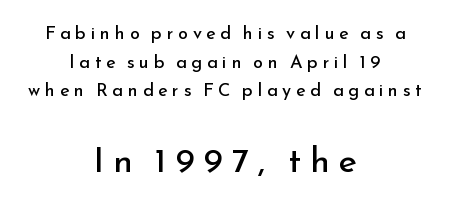
Check where the strokes stop: nothing finishes them off — pure sans. Interline gaps are of average width in this sample. Layout note: lines centered. A quiet, ordinary-to-light weight characterises the typeface. The zone under the glyphs is completely vacant.
